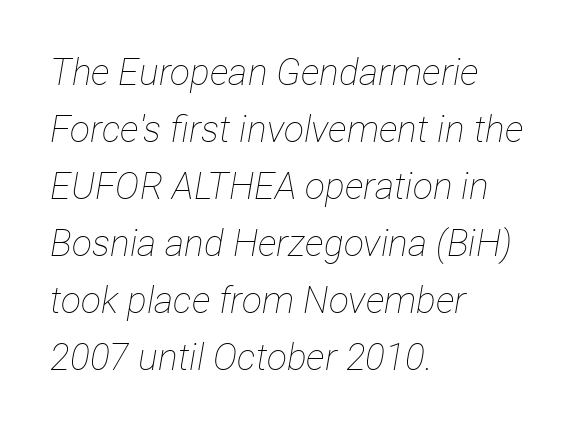
The image shows 37 px thin, condensed type, italic (leaning right); set left-aligned, normal line spacing (1.54x), normal letter spacing, not underlined; low stroke contrast and a medium x-height.
